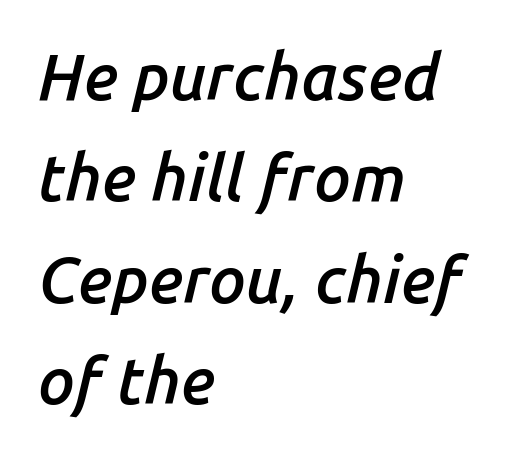
{"italic": "yes", "lean": "right", "slant_degrees": 14, "bold": "semi", "weight": "semibold", "width": "normal", "stroke_contrast": "low", "x_height": "medium", "monospaced": "no", "underline": "no", "align": "left", "line_spacing": "normal", "line_spacing_ratio": 1.56, "letter_spacing": "normal", "letter_spacing_em": 0.0, "glyph_px": 65}
